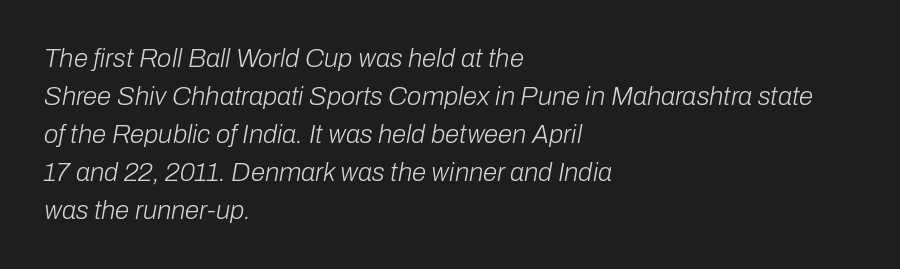
{"italic": "yes", "lean": "right", "slant_degrees": 10, "bold": "no", "underline": "no", "align": "left", "line_spacing": "normal", "line_spacing_ratio": 1.46, "letter_spacing": "normal", "letter_spacing_em": 0.0, "glyph_px": 26}
